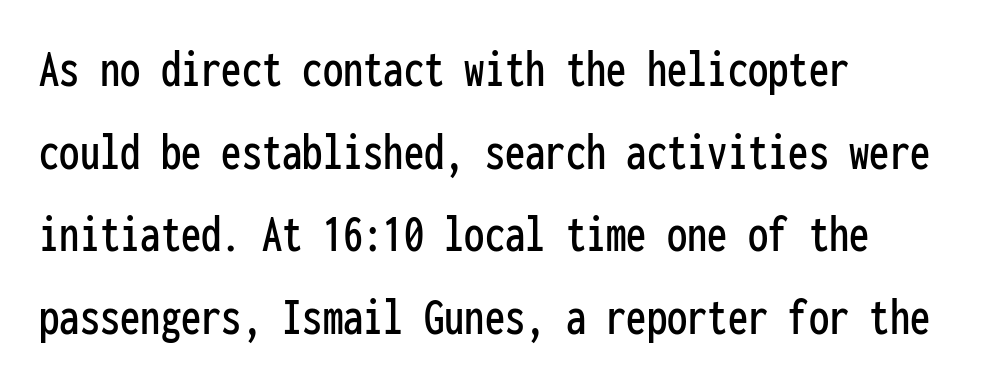
The image shows 54 px condensed sans-serif type, upright, monospaced; set left-aligned, normal line spacing (1.53x), normal letter spacing, not underlined; low stroke contrast and a medium x-height.
